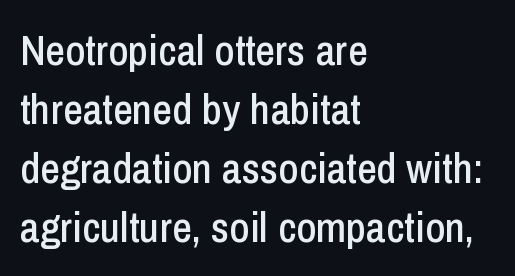
{"serif": "no", "italic": "no", "width": "condensed", "stroke_contrast": "low", "x_height": "medium", "monospaced": "no", "underline": "no", "align": "left", "line_spacing": "normal", "line_spacing_ratio": 1.37, "letter_spacing": "normal", "letter_spacing_em": 0.0, "glyph_px": 43}
